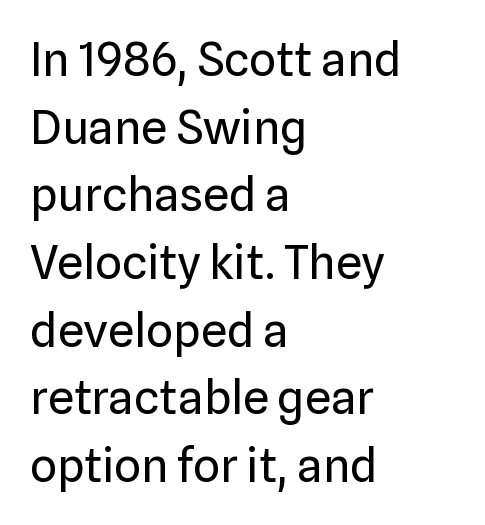
The image shows 47 px regular-weight sans-serif type, upright; set left-aligned, normal line spacing (1.44x), normal letter spacing, not underlined; low stroke contrast and a medium x-height.
